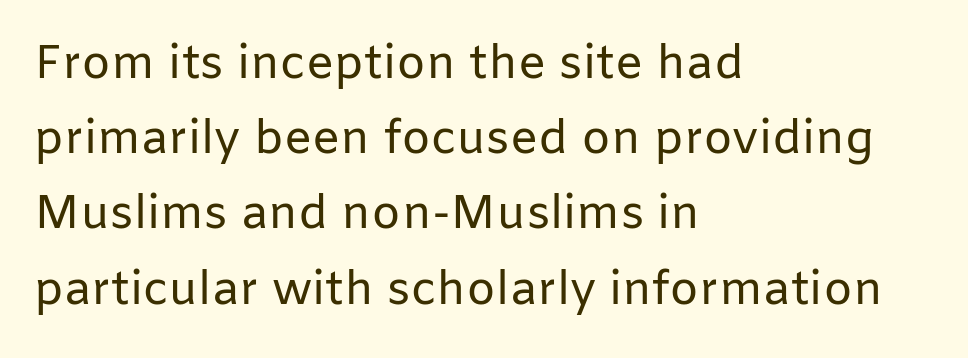
{"serif": "no", "italic": "no", "bold": "no", "weight": "regular", "width": "normal", "stroke_contrast": "low", "x_height": "medium", "monospaced": "no", "underline": "no", "align": "left", "line_spacing": "normal", "line_spacing_ratio": 1.6, "letter_spacing": "normal", "letter_spacing_em": 0.0, "glyph_px": 47}
